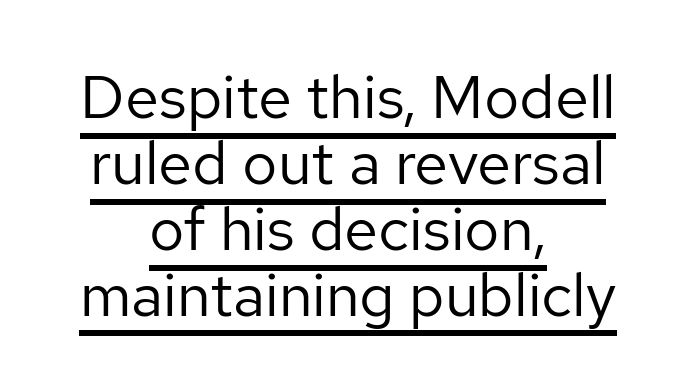
The image shows 61 px regular-weight sans-serif type, upright; set centered, tight line spacing (1.08x), normal letter spacing, underlined; low stroke contrast and a medium x-height.
